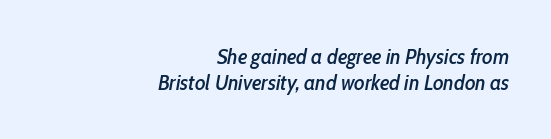
The space directly below the letters is spotless. Students, note that the glyphs here touch the page at normal intervals. Horizontal alignment here is rightward, an uncommon choice for prose. Quick note: italic.
